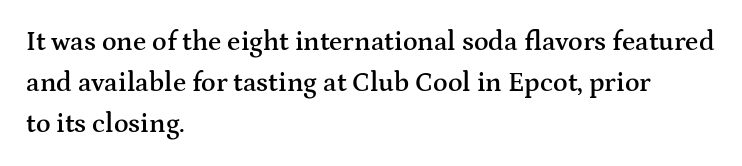
Compared with a centered layout, this one pins lines to the left instead. Compared with typical paragraphs, the rows here are spaced about the same. You can tell it's not italic because the verticals are truly vertical. Bare-footed words on every line. A fair bit of extra ink — the face is semibold, not bold.
